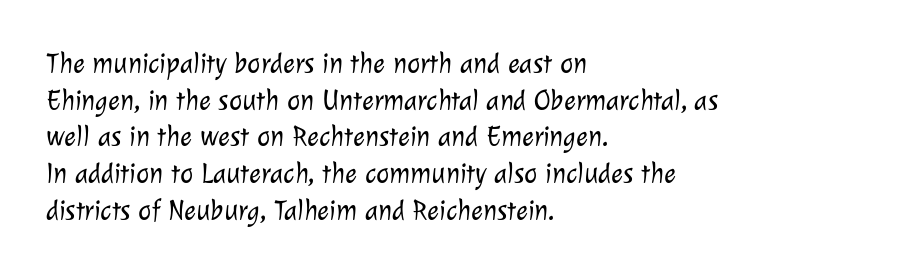
The rendering anchors every line to the left-hand side. Stroke thickness stays within the range of a standard reading face or lighter. Standard letterfit; no display-style spreading of the glyphs. Glance below the letters and you will spot only blank space.
